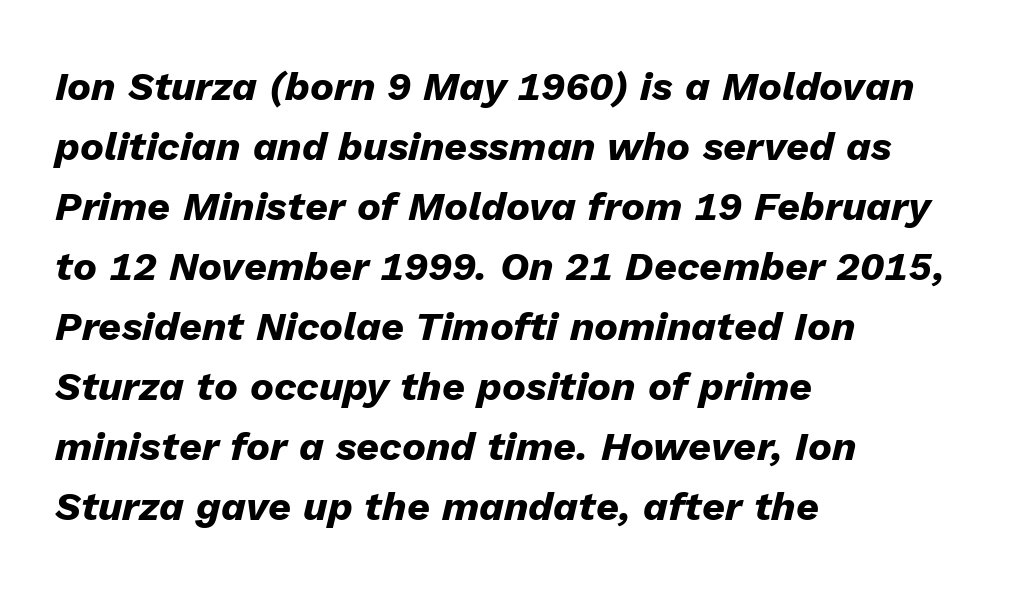
{"italic": "yes", "lean": "right", "slant_degrees": 13, "bold": "yes", "weight": "heavy", "width": "normal", "stroke_contrast": "low", "x_height": "medium", "monospaced": "no", "underline": "no", "align": "left", "line_spacing": "normal", "line_spacing_ratio": 1.5, "letter_spacing": "normal", "letter_spacing_em": 0.0, "glyph_px": 40}
